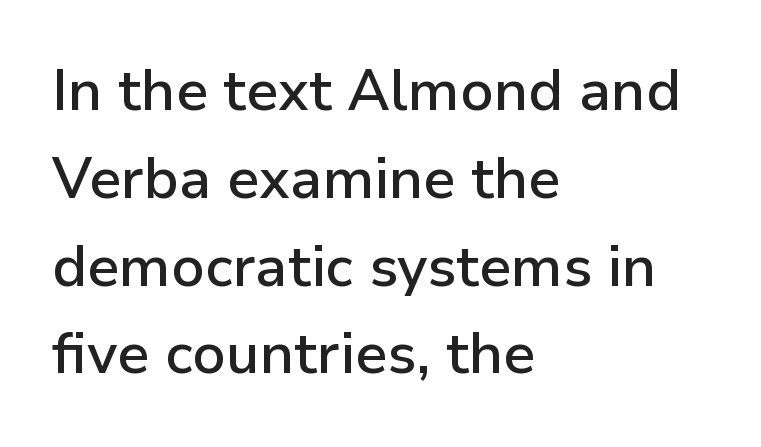
Its strokes are somewhat broadened, the hallmark of semibold type. The letterforms sit shoulder to shoulder at normal distance. Font category for this specimen: sans-serif. The passage shown is typed in a proportional face where columns would drift.
